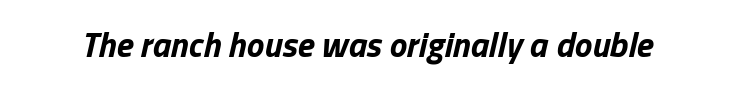
{"italic": "yes", "lean": "right", "slant_degrees": 13, "bold": "yes", "weight": "bold", "width": "normal", "stroke_contrast": "low", "x_height": "medium", "monospaced": "no", "underline": "no", "letter_spacing": "normal", "letter_spacing_em": 0.0, "glyph_px": 35}
